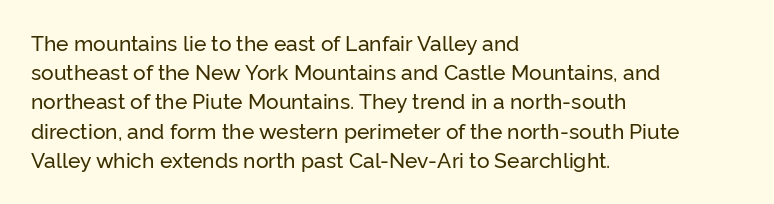
Q: Is the text italic (slanted)? A: No, it is upright.
Q: Is the text underlined? A: No.
Q: How is the paragraph aligned? A: Left-aligned.
Q: Is the spacing between letters normal or unusually wide? A: Normal.
Q: Is the spacing between lines tight, normal or loose? A: Normal.
